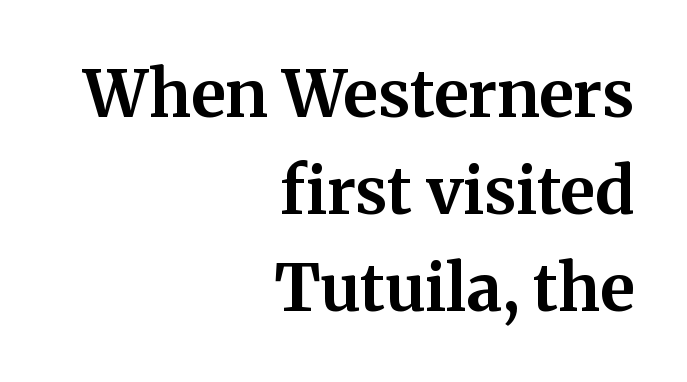
The image shows 65 px bold serif type, upright; set right-aligned, normal line spacing (1.49x), normal letter spacing, not underlined; medium stroke contrast and a medium x-height.
